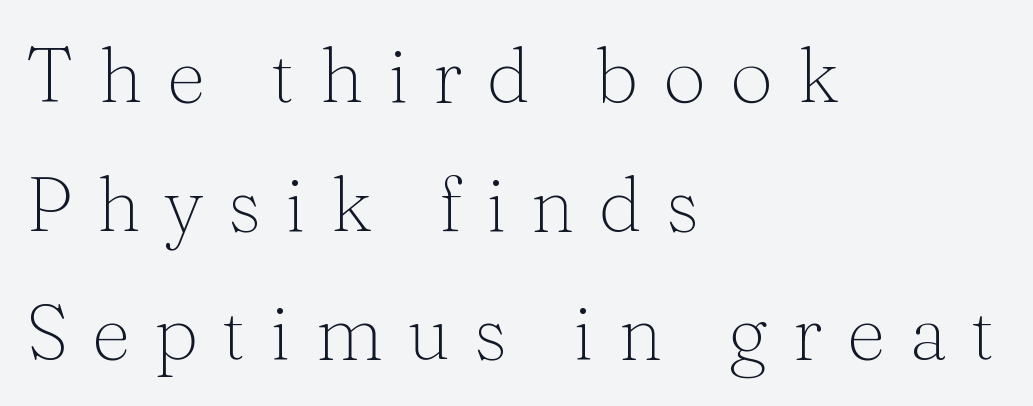
{"serif": "yes", "italic": "no", "bold": "no", "weight": "thin", "width": "normal", "stroke_contrast": "medium", "x_height": "medium", "monospaced": "no", "underline": "no", "align": "left", "line_spacing": "normal", "line_spacing_ratio": 1.67, "letter_spacing": "wide", "letter_spacing_em": 0.31, "glyph_px": 77}
